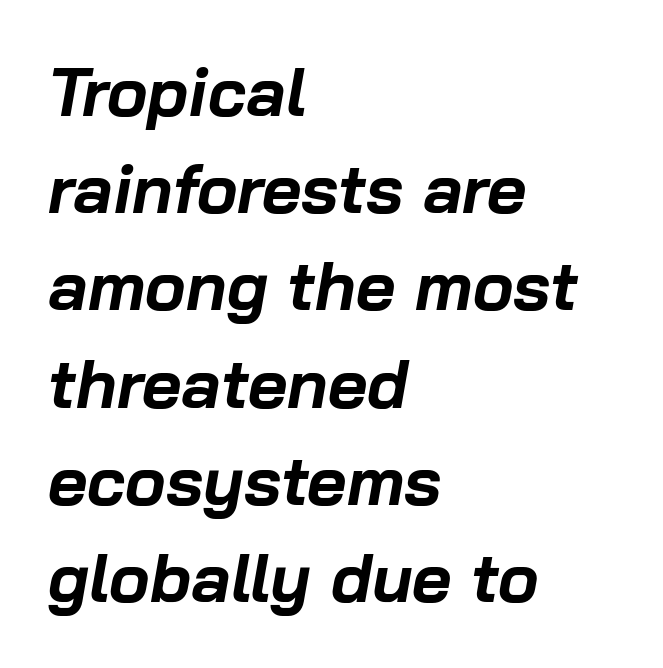
Bold? Absolutely — the strokes are thick and heavy. The rag falls on the right side of this text block. The passage shown stacks its lines at a standard gap. A clean baseline with only descenders dipping below it. Emphasis-style slanted type is in use.
